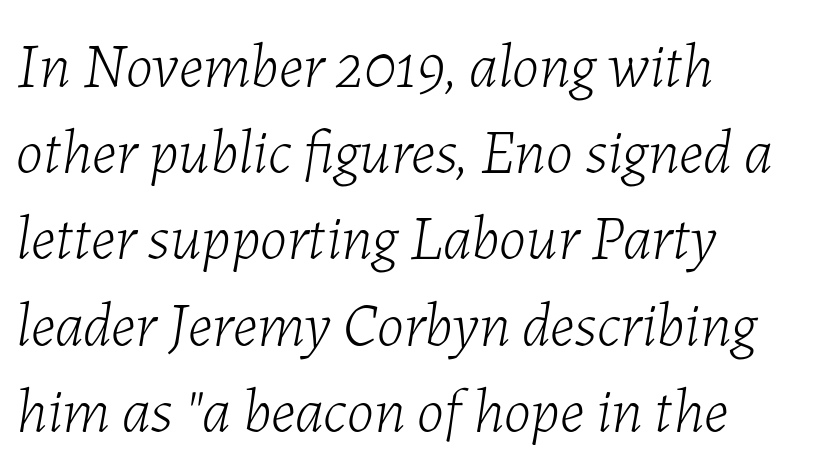
Unbolded letterforms with no extra heft. The ragged edge is on the right, which tells us the setting is flush left. The passage shown has conventional tracking throughout. Only glyphs here, with clear space below each row.
